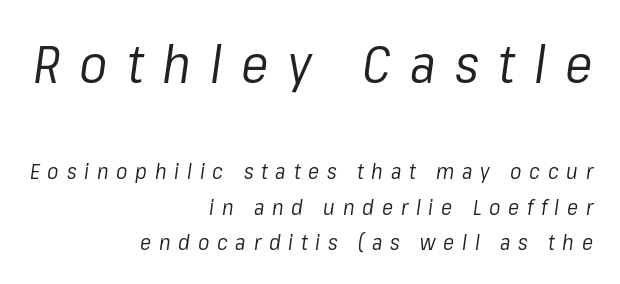
{"italic": "yes", "lean": "right", "slant_degrees": 8, "bold": "no", "weight": "regular", "width": "normal", "stroke_contrast": "low", "x_height": "medium", "monospaced": "no", "underline": "no", "align": "right", "line_spacing": "normal", "line_spacing_ratio": 1.69, "letter_spacing": "wide", "letter_spacing_em": 0.37, "larger_block": "first", "size_ratio": 2.48, "glyph_px": 52}
